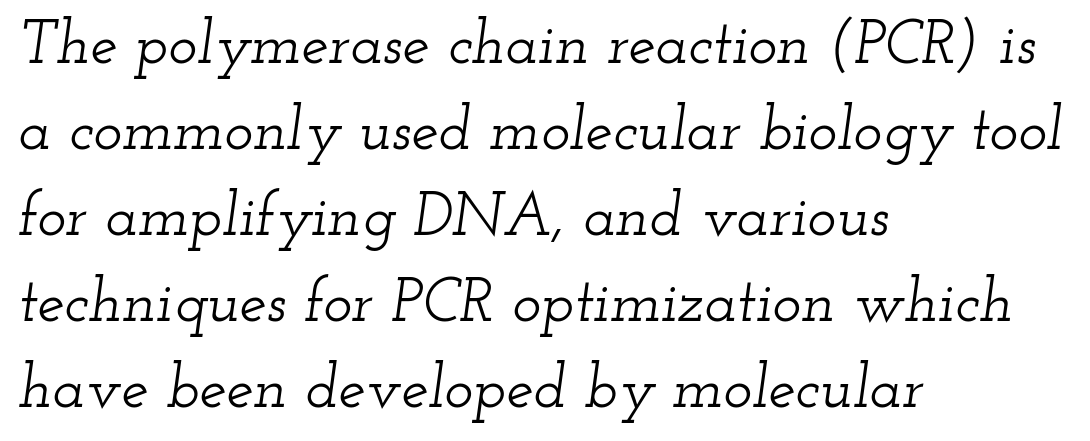
This rendering uses left alignment, leaving the right contour irregular. Regarding serifs, this sample has them. There's an unmistakable incline to the writing here. Descenders hang freely into open space.
